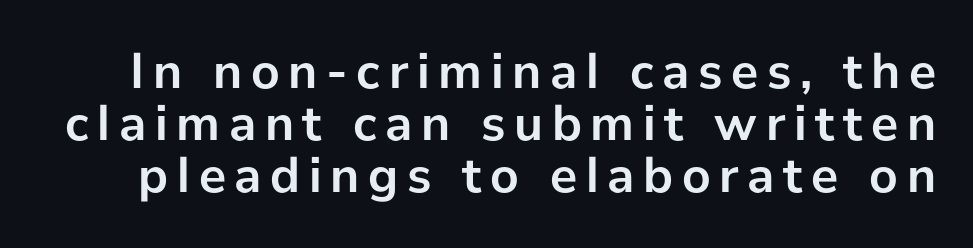
Q: Is the text bold? A: Yes.
Q: Is the text italic (slanted)? A: No, it is upright.
Q: Is the typeface a serif or a sans-serif typeface? A: Sans-serif.
Q: Is the text underlined? A: No.
Q: Is the spacing between lines tight, normal or loose? A: Tight.
Q: Width (condensed, normal, or wide)? A: Normal.
Q: Stroke contrast? A: Low.
Q: x-height? A: Medium.
Q: Monospaced? A: No.
